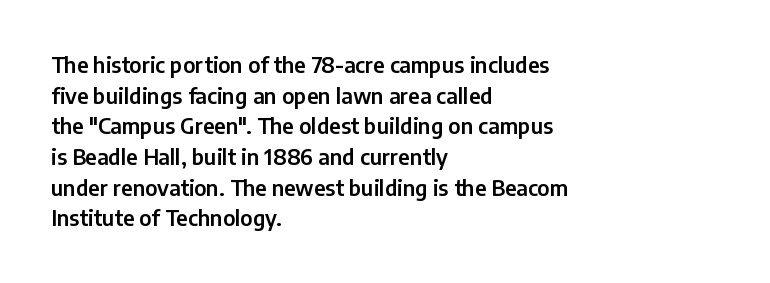
The image shows 21 px text type, upright; set left-aligned, normal line spacing (1.46x), normal letter spacing, not underlined.
